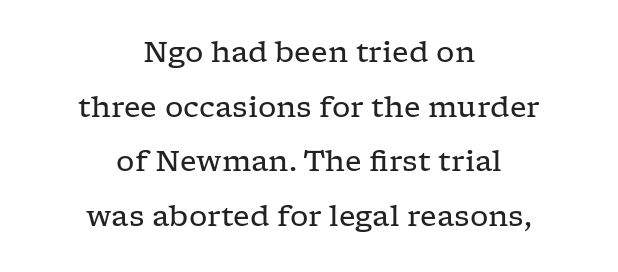
Note the varied advance widths — an 'i' is clearly narrower than an 'm'. Old-style or modern, the face here clearly has serifs. These lines stack symmetrically, like a column narrowing and widening about its center. The type is set solid horizontally, with unmodified tracking. Descenders are the only things crossing below the line. The typesetting does not lean heavy: it is not bold.
